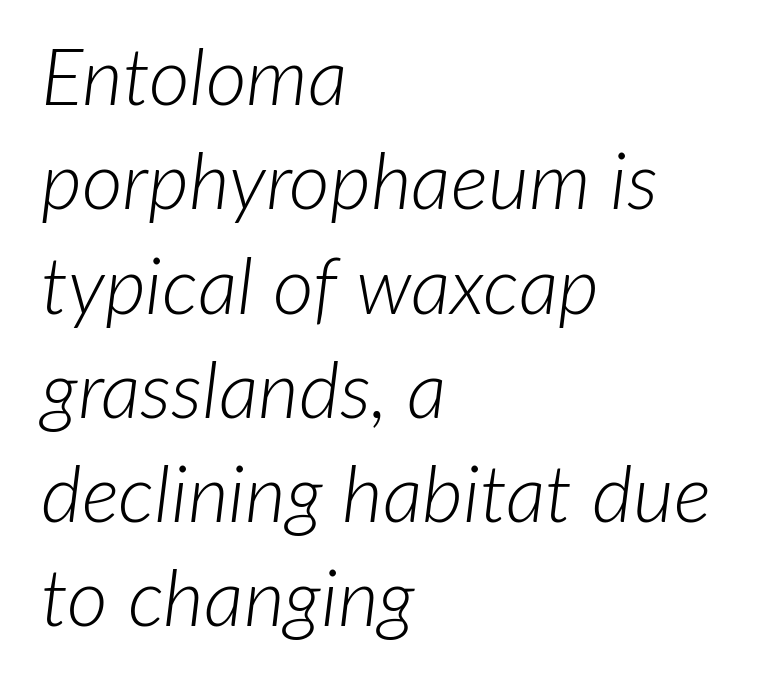
The gaps between neighbouring characters are ordinary and unremarkable. Honestly, the row spacing looks completely unremarkable. This sample has the flowing, uneven cadence of proportional lettering. Notice how the stems are inclined rather than vertical — that's the hallmark of italics.
